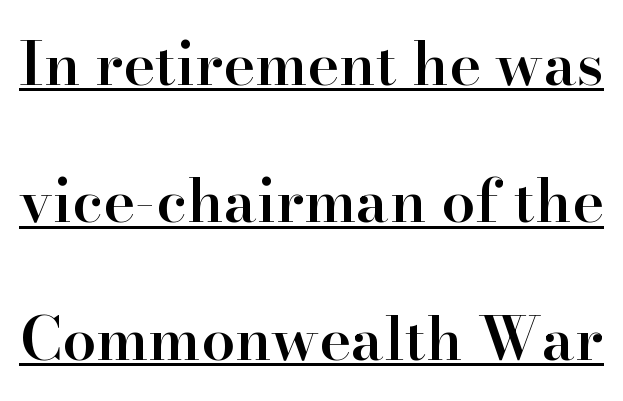
Its strokes are somewhat broadened, the hallmark of semibold type. A typographer would call this underscored text. When letters stand straight like this, we call the style roman or upright. The letters sit at their default tracking, neither squeezed nor spread. Each letter keeps its own natural width here, so spacing adapts to shape.
